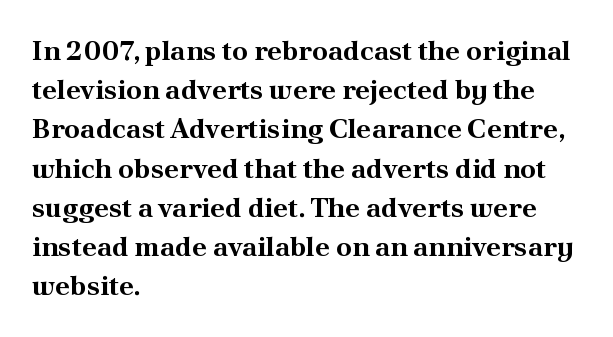
The image shows 28 px bold serif type, upright; set left-aligned, normal line spacing (1.4x), normal letter spacing, not underlined; medium stroke contrast and a small x-height.
